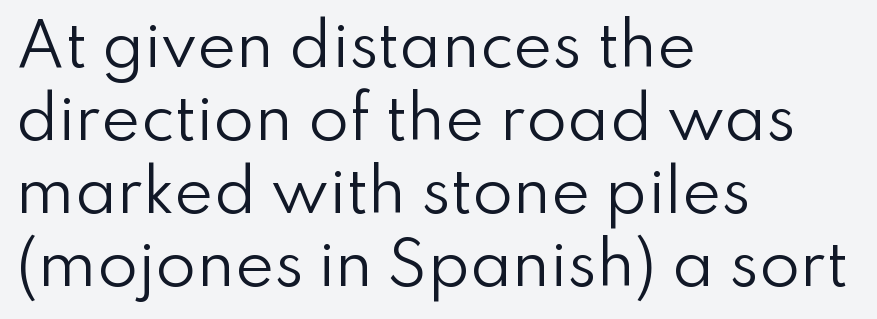
Q: Is the text bold? A: No.
Q: Is the text italic (slanted)? A: No, it is upright.
Q: Is the typeface a serif or a sans-serif typeface? A: Sans-serif.
Q: Is the text underlined? A: No.
Q: How is the paragraph aligned? A: Left-aligned.
Q: Is the spacing between letters normal or unusually wide? A: Normal.
Q: Width (condensed, normal, or wide)? A: Normal.
Q: Stroke contrast? A: Low.
Q: x-height? A: Small.
Q: Monospaced? A: No.
